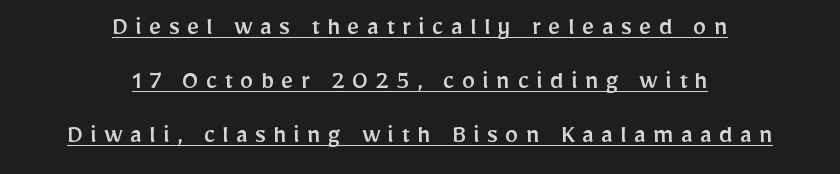
The image shows 27 px text type, upright; set centered, loose line spacing (2.0x), unusually wide letter spacing (+0.27 em), underlined.
